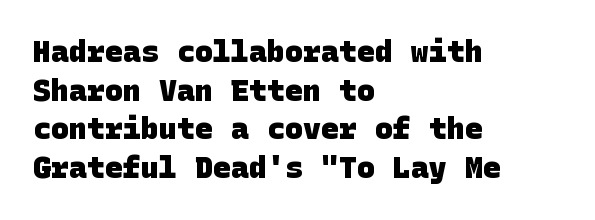
Q: Is the text bold? A: Yes.
Q: Is the typeface a serif or a sans-serif typeface? A: Sans-serif.
Q: Is the text underlined? A: No.
Q: How is the paragraph aligned? A: Left-aligned.
Q: Is the spacing between letters normal or unusually wide? A: Normal.
Q: Is the spacing between lines tight, normal or loose? A: Normal.
Q: Width (condensed, normal, or wide)? A: Normal.
Q: Stroke contrast? A: Low.
Q: x-height? A: Large.
